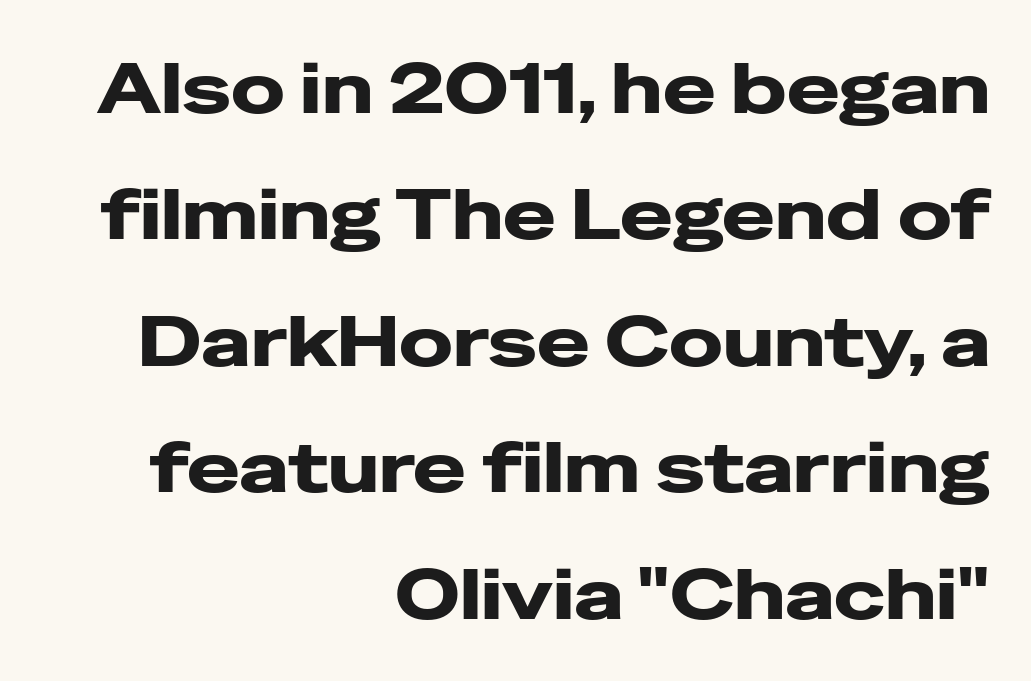
The image shows 71 px wide sans-serif type, upright; set right-aligned, line spacing 1.78x, normal letter spacing, not underlined; low stroke contrast and a medium x-height.
